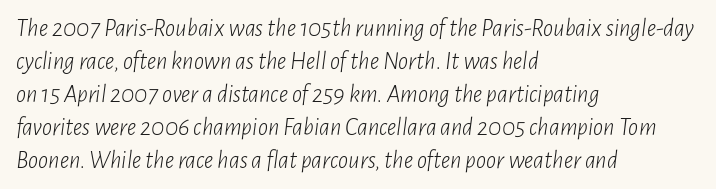
{"italic": "yes", "lean": "right", "slant_degrees": 7, "bold": "no", "underline": "no", "align": "left", "line_spacing": "normal", "line_spacing_ratio": 1.32, "letter_spacing": "normal", "letter_spacing_em": 0.0, "glyph_px": 25}
